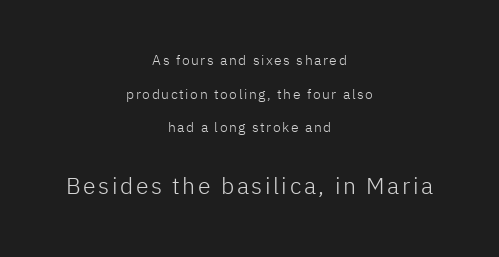
Both edges are ragged and mirror each other, which tells us the setting is centered. This sample uses an upright cut, with every glyph sitting square on the baseline. Students, observe: this is what heavily led, spacious text looks like. The face used here appears at its bigger size in the lower chunk. The space directly below the letters is spotless.
